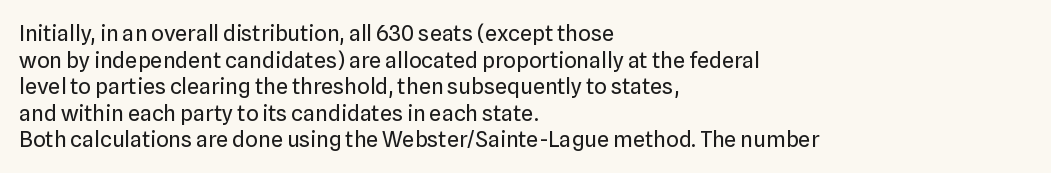
{"italic": "no", "bold": "no", "underline": "no", "align": "left", "line_spacing_ratio": 1.21, "letter_spacing": "normal", "letter_spacing_em": 0.0, "glyph_px": 22}
